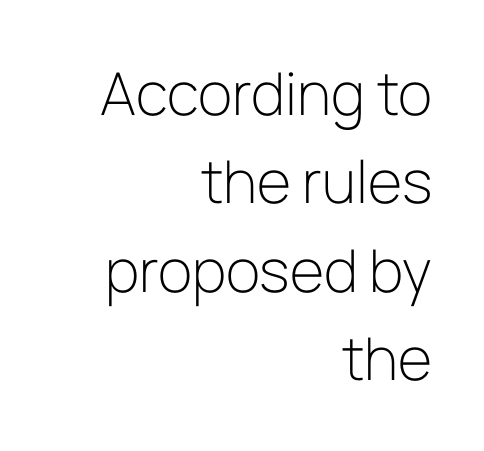
No extra tracking has been applied to these lines. Is this a fixed-width face? No — the glyphs have proportional, varying widths. This rendering employs a face without finishing strokes, i.e., a sans-serif. Interline gaps are of average width in this sample.
